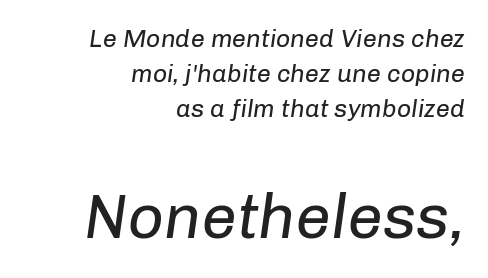
Q: Is the text bold? A: No.
Q: Is the text italic (slanted)? A: Yes, it leans right by about 8 degrees.
Q: Is the text underlined? A: No.
Q: How is the paragraph aligned? A: Right-aligned.
Q: Is the spacing between letters normal or unusually wide? A: Normal.
Q: Is the spacing between lines tight, normal or loose? A: Normal.
Q: Which block of text is set in a larger size, the first (top) or the second (bottom)? A: The second (bottom) one.
Q: Width (condensed, normal, or wide)? A: Normal.
Q: Stroke contrast? A: Low.
Q: x-height? A: Medium.
Q: Monospaced? A: No.
